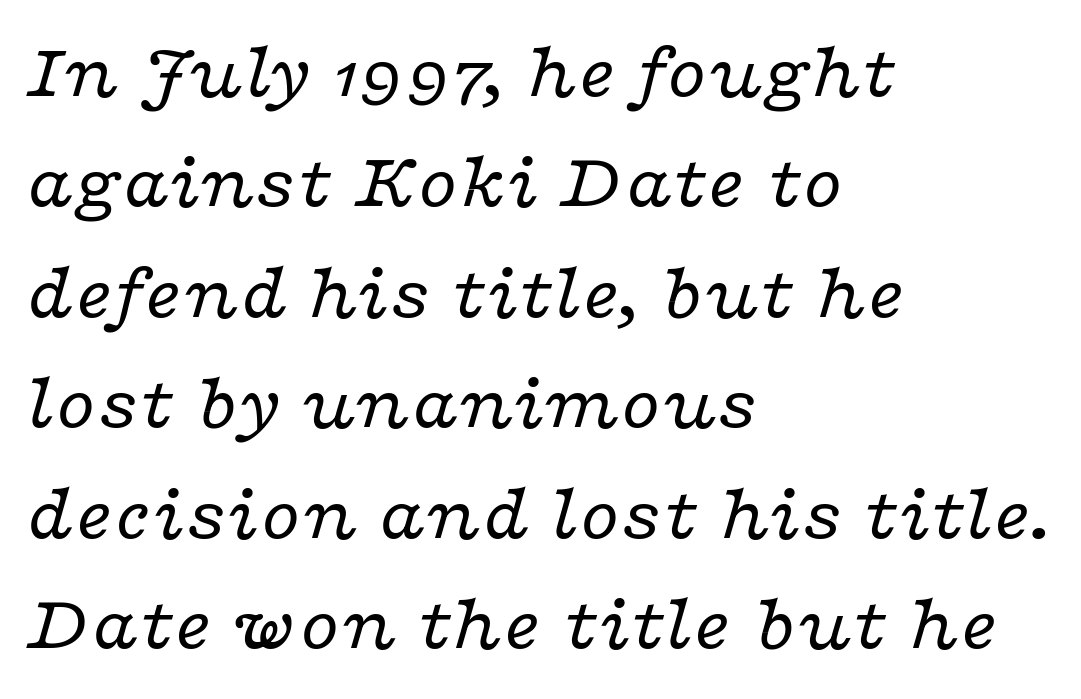
Type style note: has serifs. Visually the block forms a straight wall on the left and a jagged coastline on the right. Beneath every word, the page is bare. These lines keep a tight, regular rhythm from letter to letter.
